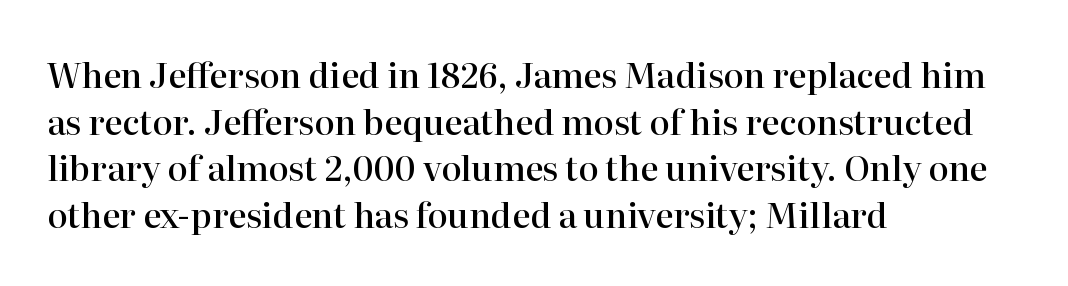
Q: Is the text bold? A: Semi-bold.
Q: Is the text italic (slanted)? A: No, it is upright.
Q: Is the typeface a serif or a sans-serif typeface? A: Serif.
Q: Is the text underlined? A: No.
Q: How is the paragraph aligned? A: Left-aligned.
Q: Is the spacing between letters normal or unusually wide? A: Normal.
Q: Is the spacing between lines tight, normal or loose? A: Normal.
Q: Width (condensed, normal, or wide)? A: Normal.
Q: Stroke contrast? A: High.
Q: x-height? A: Medium.
Q: Monospaced? A: No.
